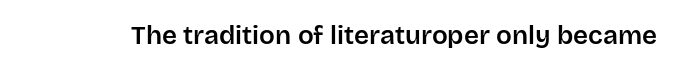
The image shows 26 px text type, upright; set normal letter spacing, not underlined.
